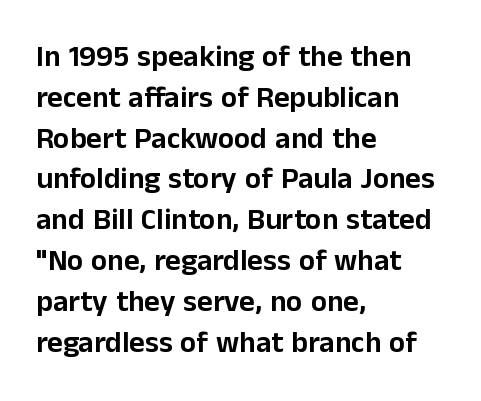
Q: Is the text italic (slanted)? A: No, it is upright.
Q: Is the typeface a serif or a sans-serif typeface? A: Sans-serif.
Q: Is the text underlined? A: No.
Q: How is the paragraph aligned? A: Left-aligned.
Q: Is the spacing between letters normal or unusually wide? A: Normal.
Q: Is the spacing between lines tight, normal or loose? A: Normal.
Q: Width (condensed, normal, or wide)? A: Normal.
Q: Stroke contrast? A: Low.
Q: x-height? A: Medium.
Q: Monospaced? A: No.
